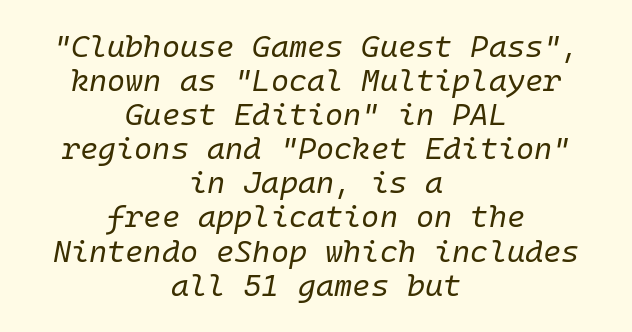
The whitespace from short lines is split evenly between both sides. Each word holds together tightly as a unit, with standard inter-letter gaps. The passage shown is typed in a monospace face where columns stay perfectly aligned. It's the slanting kind of type.
